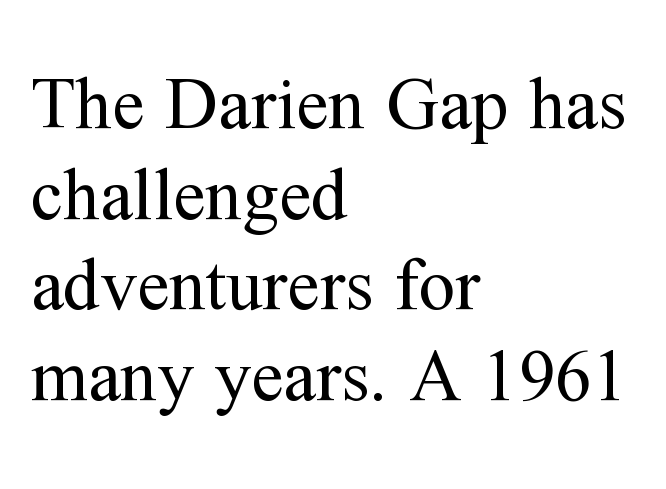
Q: Is the text bold? A: No.
Q: Is the text italic (slanted)? A: No, it is upright.
Q: Is the typeface a serif or a sans-serif typeface? A: Serif.
Q: Is the text underlined? A: No.
Q: How is the paragraph aligned? A: Left-aligned.
Q: Is the spacing between letters normal or unusually wide? A: Normal.
Q: Width (condensed, normal, or wide)? A: Normal.
Q: Stroke contrast? A: Medium.
Q: x-height? A: Medium.
Q: Monospaced? A: No.
